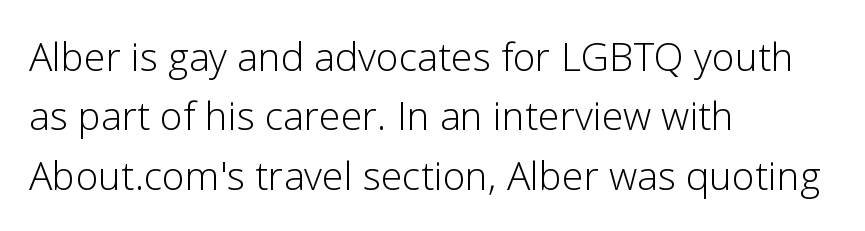
Q: Is the text bold? A: No.
Q: Is the text italic (slanted)? A: No, it is upright.
Q: Is the typeface a serif or a sans-serif typeface? A: Sans-serif.
Q: Is the text underlined? A: No.
Q: How is the paragraph aligned? A: Left-aligned.
Q: Is the spacing between letters normal or unusually wide? A: Normal.
Q: Is the spacing between lines tight, normal or loose? A: Normal.
Q: Width (condensed, normal, or wide)? A: Normal.
Q: Stroke contrast? A: Low.
Q: x-height? A: Medium.
Q: Monospaced? A: No.
